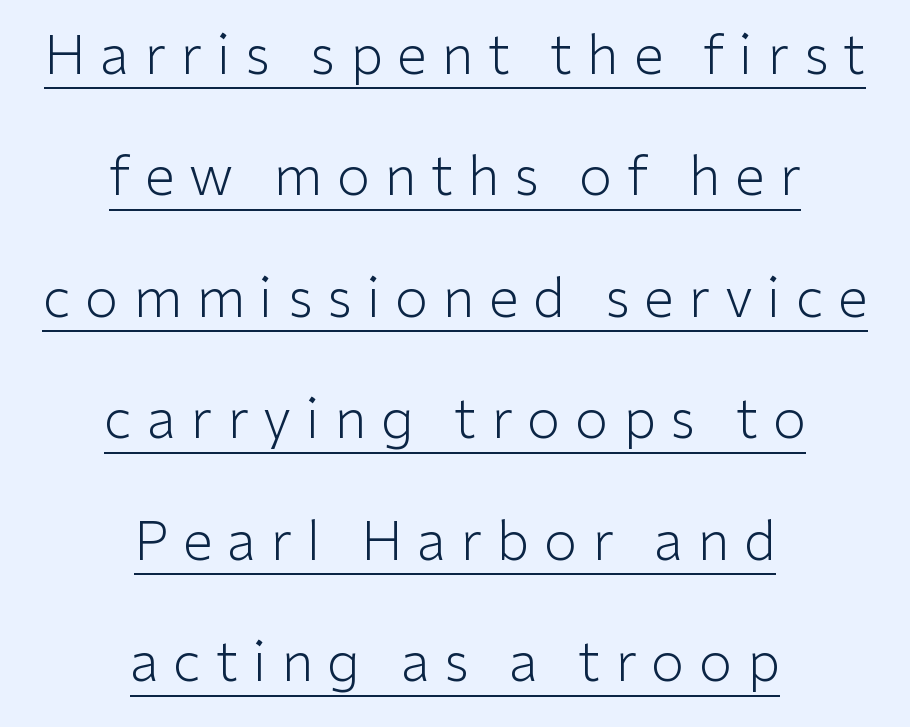
You could not count columns in this text — the font is proportionally spaced. Descenders here cross a horizontal rule under the line. Posture: straight, roman, zero tilt. These lines stack symmetrically, like a column narrowing and widening about its center. Tracking here is generous; glyphs stand well apart from one another.
